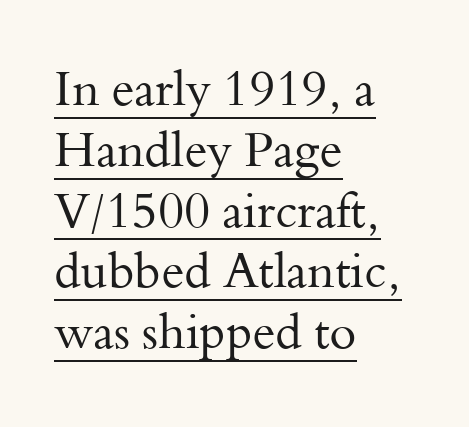
The image shows 49 px regular-weight serif type, upright; set left-aligned, line spacing 1.24x, normal letter spacing, underlined; medium stroke contrast and a small x-height.
